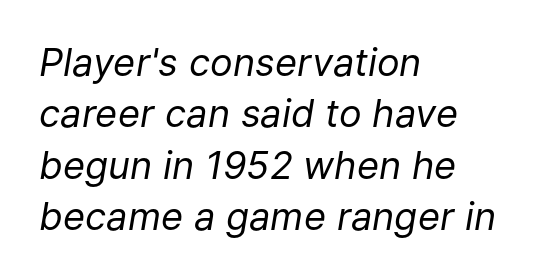
Q: Is the text bold? A: No.
Q: Is the text italic (slanted)? A: Yes, it leans right by about 9 degrees.
Q: Is the text underlined? A: No.
Q: How is the paragraph aligned? A: Left-aligned.
Q: Is the spacing between letters normal or unusually wide? A: Normal.
Q: Is the spacing between lines tight, normal or loose? A: Normal.
Q: Width (condensed, normal, or wide)? A: Normal.
Q: Stroke contrast? A: Low.
Q: x-height? A: Medium.
Q: Monospaced? A: No.
